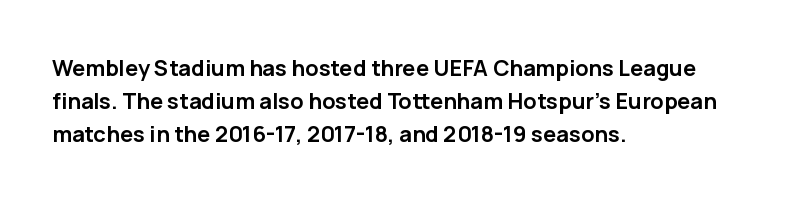
You'd pick this weight for a headline — it's a proper bold. The lettering holds an erect, upright posture throughout. Glance below the letters and you will spot only blank space. Layout note: lines flush left. Characters follow at the spacing the type designer built in. These lines sit exactly where default settings would place them.
